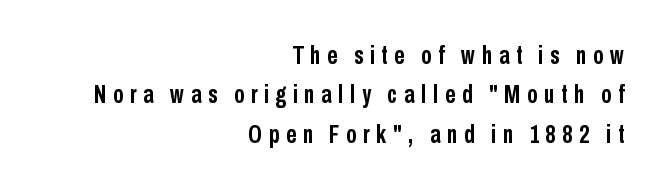
{"italic": "no", "bold": "yes", "underline": "no", "align": "right", "line_spacing": "normal", "line_spacing_ratio": 1.58, "letter_spacing": "wide", "letter_spacing_em": 0.27, "glyph_px": 25}
